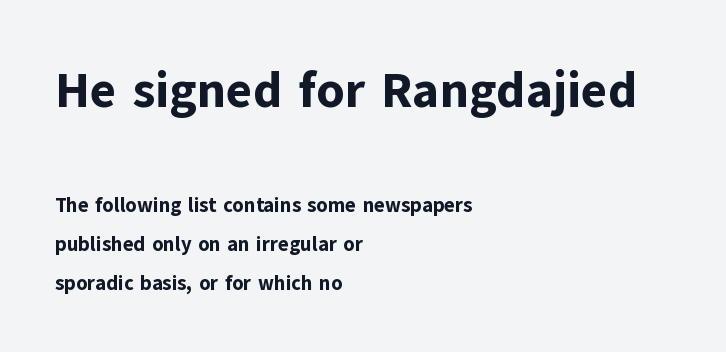
The typesetter chose a ragged-right arrangement here. In this sample the first text group is rendered at the bigger scale. The letters advance in unequal steps, a hallmark of proportional type. This sample uses an upright cut, with every glyph sitting square on the baseline.
